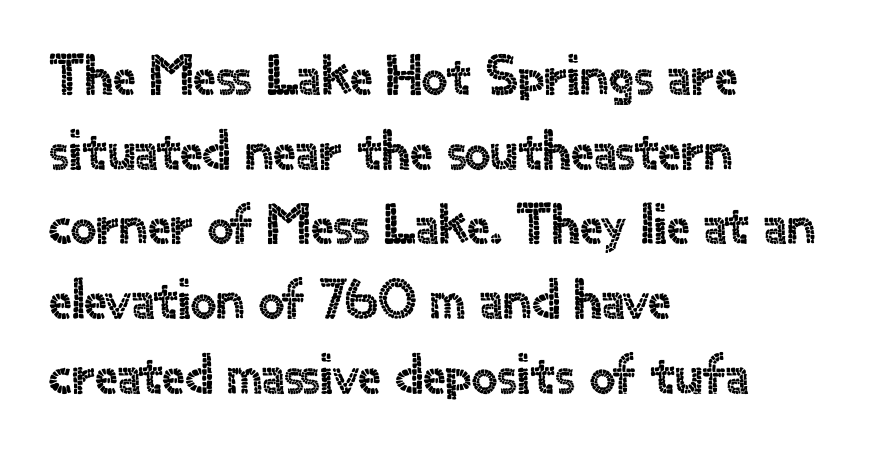
{"serif": "no", "italic": "no", "width": "normal", "x_height": "small", "monospaced": "no", "underline": "no", "align": "left", "line_spacing": "normal", "line_spacing_ratio": 1.31, "letter_spacing": "normal", "letter_spacing_em": 0.0, "glyph_px": 57}
